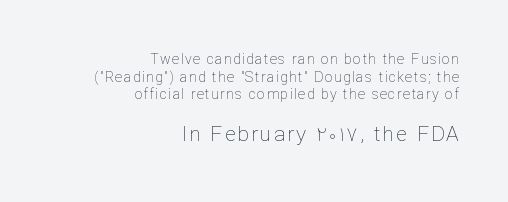
Reading down the block, your eye finds every line finishing at a fixed right position. Normally led — the rows are evenly, conventionally spaced. No heavy texture on the line: the type isn't bold. These two chunks differ in scale, with the bottom chunk taking the larger measure.
